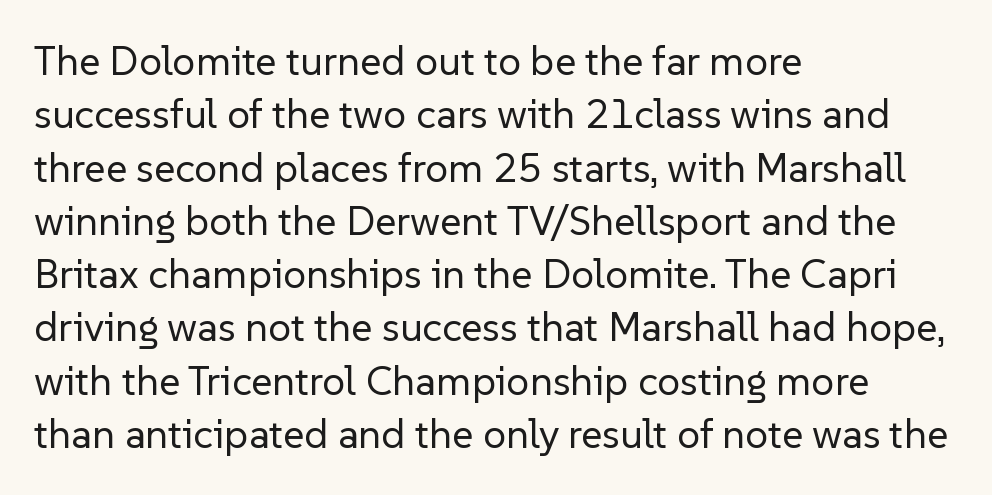
{"serif": "no", "italic": "no", "bold": "no", "weight": "regular", "width": "normal", "stroke_contrast": "low", "x_height": "medium", "monospaced": "no", "underline": "no", "align": "left", "line_spacing": "normal", "line_spacing_ratio": 1.3, "letter_spacing": "normal", "letter_spacing_em": 0.0, "glyph_px": 41}
